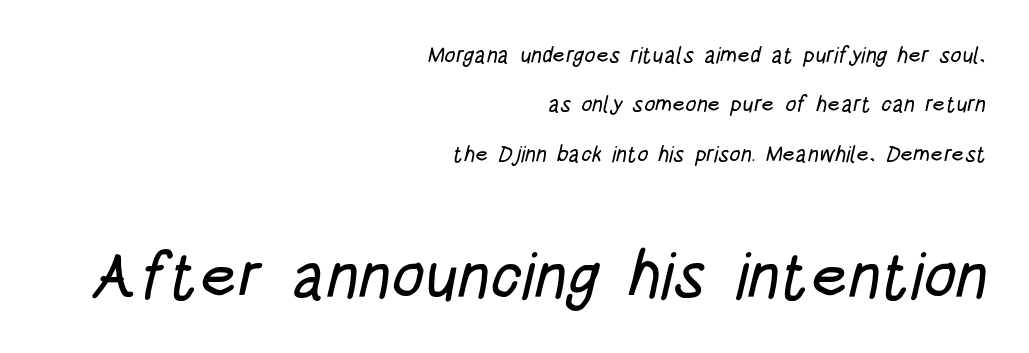
Line ends are locked; line starts wander. These lines stand farther apart than default settings would place them. The gaps between neighbouring characters are ordinary and unremarkable. Bare-footed words on every line.
